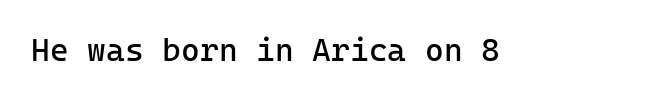
Weight class: somewhere from thin through regular. Tall strokes in this sample are plumb rather than angled. What kind of face is this? One without serifs — a sans. Spacing verdict: monospaced, one width for all characters. The space beneath each line is pristine and unruled.
